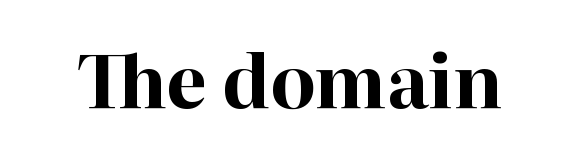
The image shows 73 px bold serif type, upright; set normal letter spacing, not underlined; high stroke contrast and a medium x-height.
